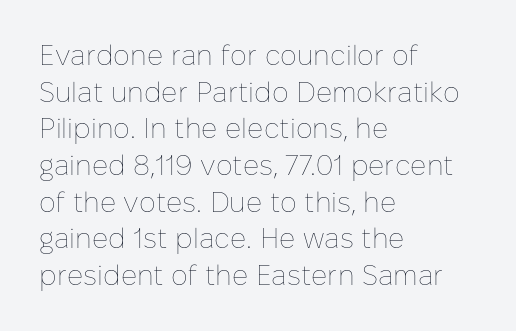
{"italic": "no", "bold": "no", "weight": "thin", "width": "normal", "stroke_contrast": "low", "x_height": "medium", "monospaced": "no", "underline": "no", "align": "left", "line_spacing": "normal", "line_spacing_ratio": 1.31, "letter_spacing": "normal", "letter_spacing_em": 0.0, "glyph_px": 28}
